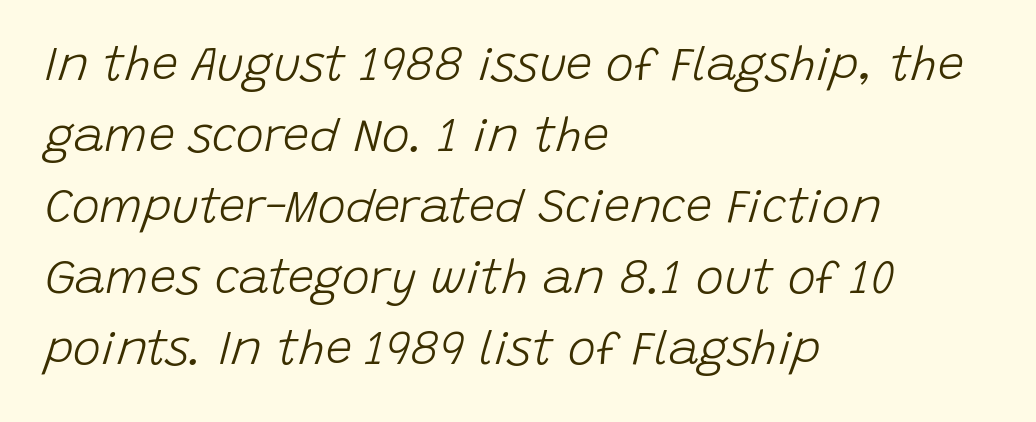
Q: Is the text bold? A: No.
Q: Is the text italic (slanted)? A: Yes, it leans right by about 15 degrees.
Q: Is the text underlined? A: No.
Q: How is the paragraph aligned? A: Left-aligned.
Q: Is the spacing between letters normal or unusually wide? A: Normal.
Q: Is the spacing between lines tight, normal or loose? A: Normal.
Q: Width (condensed, normal, or wide)? A: Normal.
Q: Stroke contrast? A: Low.
Q: x-height? A: Large.
Q: Monospaced? A: No.
